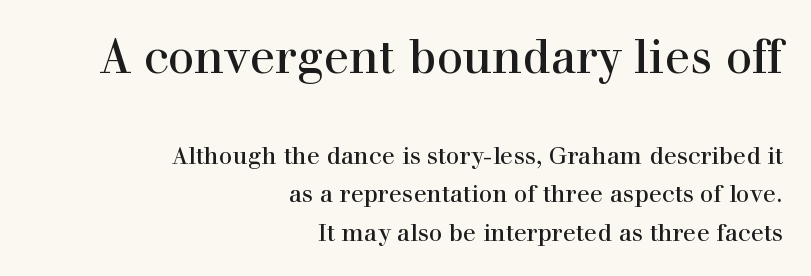
{"serif": "yes", "italic": "no", "width": "normal", "x_height": "medium", "monospaced": "no", "underline": "no", "align": "right", "line_spacing": "normal", "line_spacing_ratio": 1.6, "letter_spacing": "normal", "letter_spacing_em": 0.0, "larger_block": "first", "size_ratio": 1.96, "glyph_px": 47}
